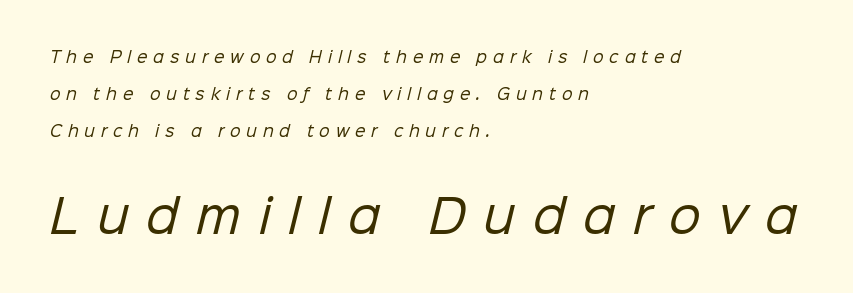
The baseline area is clear. Type style note: lacks serifs. Horizontally, the lines are justified to the leading edge only. The font is comparable to plain body text, perhaps lighter. Note: smaller setting up top, larger setting below.
